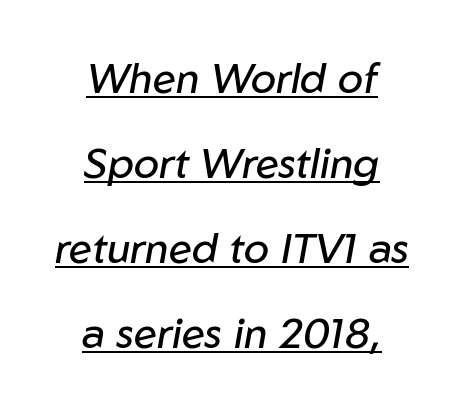
{"italic": "yes", "lean": "right", "slant_degrees": 10, "bold": "no", "weight": "regular", "width": "normal", "stroke_contrast": "low", "x_height": "medium", "monospaced": "no", "underline": "yes", "align": "center", "line_spacing": "loose", "line_spacing_ratio": 2.02, "letter_spacing": "normal", "letter_spacing_em": 0.0, "glyph_px": 42}
